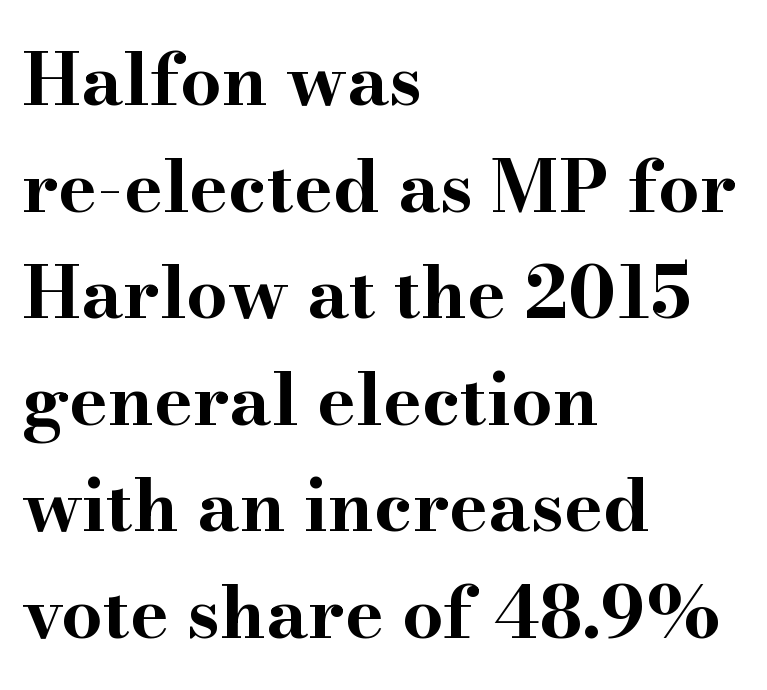
Examine the stroke ends and you'll spot serifs. The baseline area is clear. Summary of weight: heavy, a full bold. Posture: straight, roman, zero tilt. Observe the ordinary spacing: letters are neighbours, not strangers.
